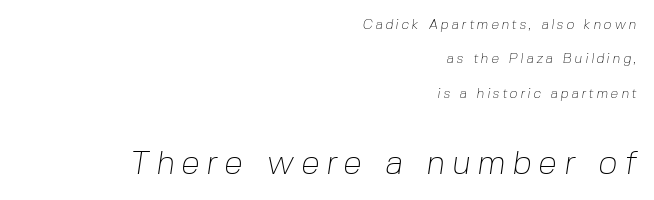
The image shows 34 px thin sans-serif type; set right-aligned, loose line spacing (2.45x), not underlined; the second (bottom) block is 2.43x larger; low stroke contrast and a medium x-height.
